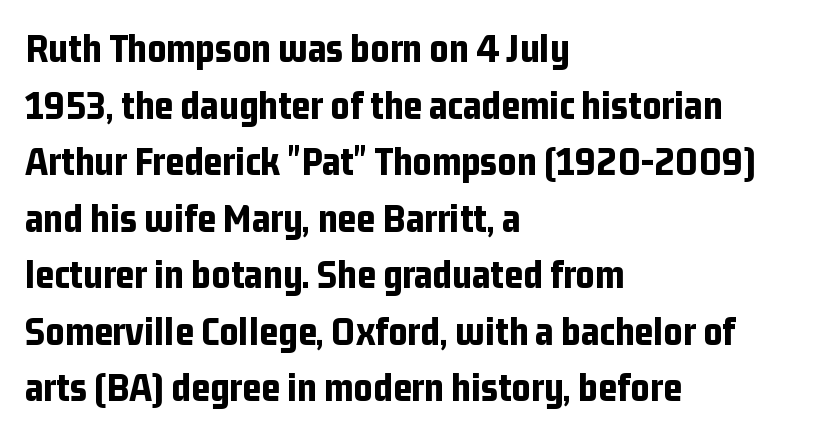
{"serif": "no", "italic": "no", "bold": "yes", "weight": "bold", "width": "condensed", "stroke_contrast": "low", "x_height": "medium", "monospaced": "no", "underline": "no", "align": "left", "line_spacing": "normal", "line_spacing_ratio": 1.38, "letter_spacing": "normal", "letter_spacing_em": 0.0, "glyph_px": 41}
